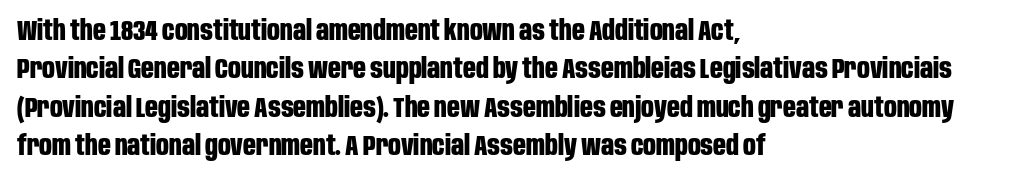
Q: Is the text bold? A: Yes.
Q: Is the text italic (slanted)? A: No, it is upright.
Q: Is the typeface a serif or a sans-serif typeface? A: Sans-serif.
Q: Is the text underlined? A: No.
Q: How is the paragraph aligned? A: Left-aligned.
Q: Is the spacing between letters normal or unusually wide? A: Normal.
Q: Is the spacing between lines tight, normal or loose? A: Normal.
Q: Width (condensed, normal, or wide)? A: Condensed.
Q: Stroke contrast? A: Low.
Q: x-height? A: Large.
Q: Monospaced? A: No.
